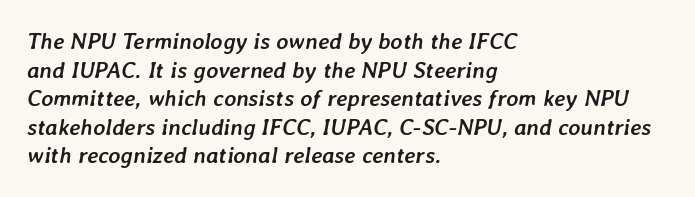
A classic flush-left, rag-right setting is used for this passage. What weight is shown? A full bold with thick strokes. The passage shown leans; its letterforms are oblique. The rendering keeps characters at their native spacing. Honestly, there is no underline to notice here at all.
